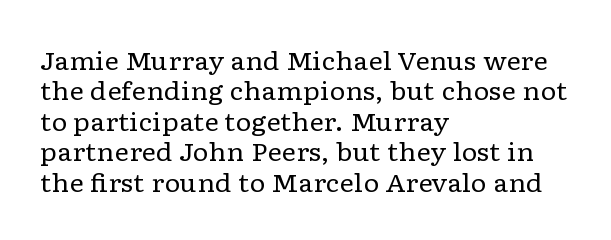
Q: Is the text bold? A: No.
Q: Is the text italic (slanted)? A: No, it is upright.
Q: Is the text underlined? A: No.
Q: How is the paragraph aligned? A: Left-aligned.
Q: Is the spacing between letters normal or unusually wide? A: Normal.
